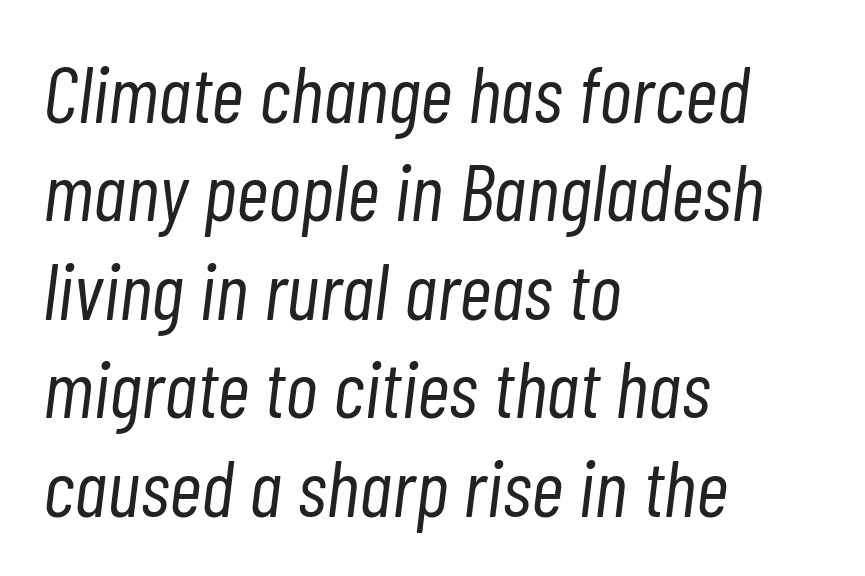
This rendering uses left alignment, leaving the right contour irregular. This rendering features lettering with no underline. The typography opts for an oblique posture over an upright one. Looks like regular typesetting: each glyph gets only the width it needs. Stem width sits at or under what a default text font uses.
